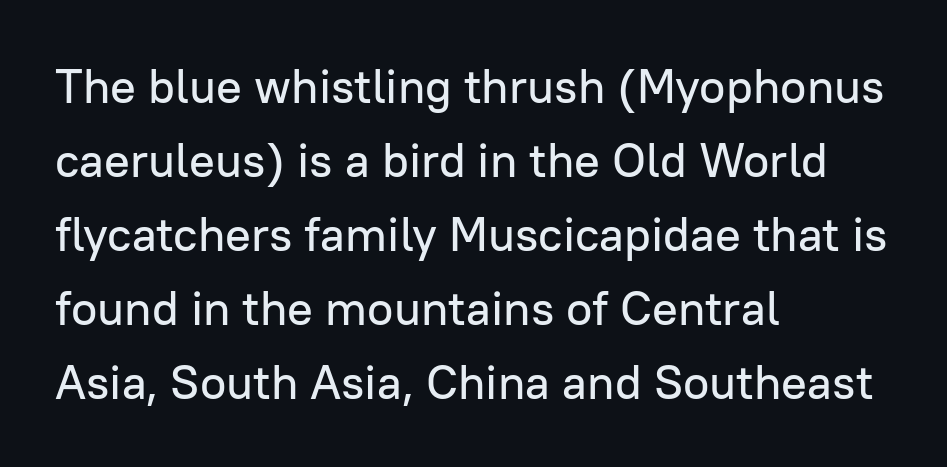
{"serif": "no", "italic": "no", "width": "normal", "stroke_contrast": "low", "x_height": "medium", "monospaced": "no", "underline": "no", "align": "left", "line_spacing": "normal", "line_spacing_ratio": 1.54, "letter_spacing": "normal", "letter_spacing_em": 0.0, "glyph_px": 48}
